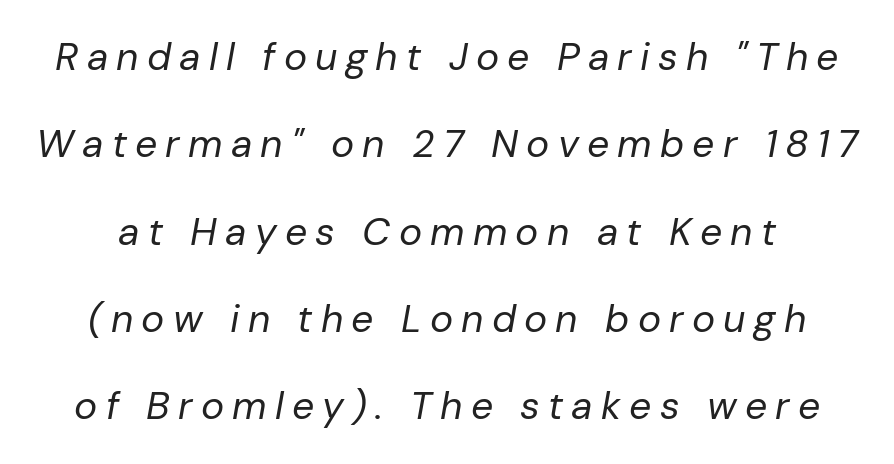
The image shows 39 px regular-weight type, italic (leaning right); set loose line spacing (2.24x), unusually wide letter spacing (+0.21 em), not underlined; low stroke contrast and a medium x-height.
